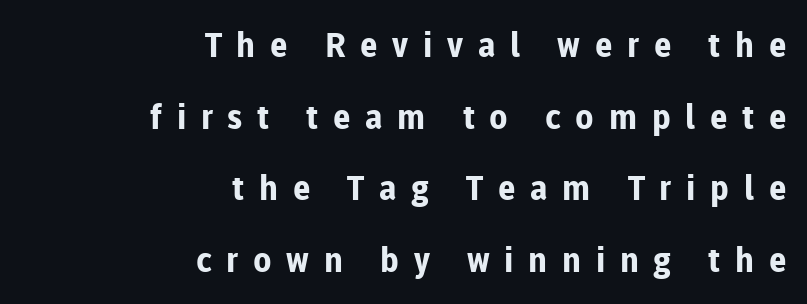
Q: Is the text bold? A: Yes.
Q: Is the text italic (slanted)? A: No, it is upright.
Q: Is the typeface a serif or a sans-serif typeface? A: Sans-serif.
Q: Is the text underlined? A: No.
Q: How is the paragraph aligned? A: Right-aligned.
Q: Is the spacing between letters normal or unusually wide? A: Unusually wide.
Q: Is the spacing between lines tight, normal or loose? A: Loose.
Q: Width (condensed, normal, or wide)? A: Normal.
Q: Stroke contrast? A: Low.
Q: x-height? A: Medium.
Q: Monospaced? A: No.
